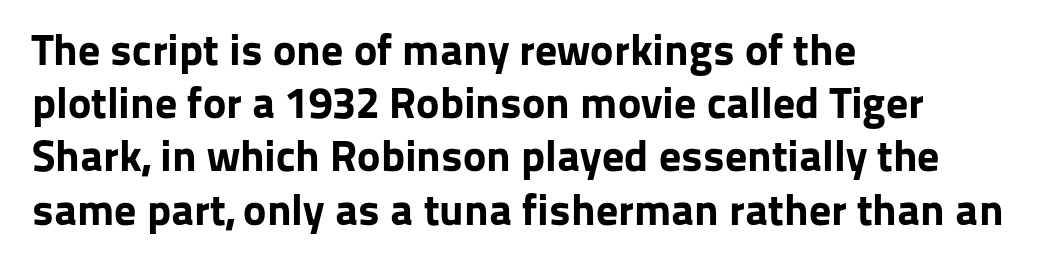
Q: Is the text bold? A: Yes.
Q: Is the text italic (slanted)? A: No, it is upright.
Q: Is the typeface a serif or a sans-serif typeface? A: Sans-serif.
Q: Is the text underlined? A: No.
Q: How is the paragraph aligned? A: Left-aligned.
Q: Is the spacing between letters normal or unusually wide? A: Normal.
Q: Width (condensed, normal, or wide)? A: Normal.
Q: Stroke contrast? A: Low.
Q: x-height? A: Medium.
Q: Monospaced? A: No.
